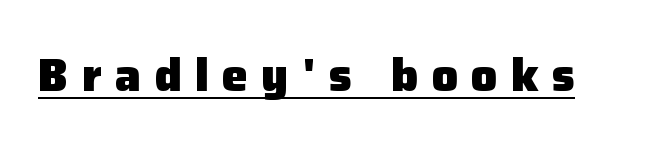
Q: Is the text bold? A: Yes.
Q: Is the text italic (slanted)? A: No, it is upright.
Q: Is the typeface a serif or a sans-serif typeface? A: Sans-serif.
Q: Is the text underlined? A: Yes.
Q: Is the spacing between letters normal or unusually wide? A: Unusually wide.
Q: Width (condensed, normal, or wide)? A: Normal.
Q: Stroke contrast? A: Low.
Q: x-height? A: Medium.
Q: Monospaced? A: No.
